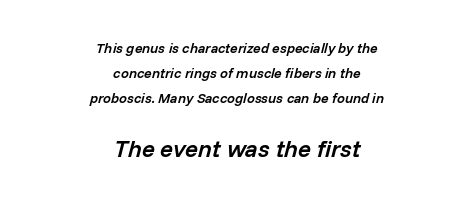
Q: Is the text bold? A: Semi-bold.
Q: Is the text italic (slanted)? A: Yes, it leans right by about 14 degrees.
Q: Is the text underlined? A: No.
Q: How is the paragraph aligned? A: Centered.
Q: Is the spacing between letters normal or unusually wide? A: Normal.
Q: Which block of text is set in a larger size, the first (top) or the second (bottom)? A: The second (bottom) one.
